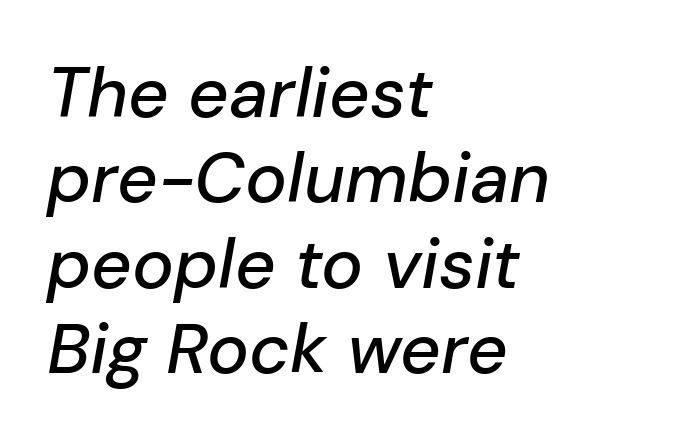
Q: Is the text italic (slanted)? A: Yes, it leans right by about 10 degrees.
Q: Is the text underlined? A: No.
Q: How is the paragraph aligned? A: Left-aligned.
Q: Is the spacing between letters normal or unusually wide? A: Normal.
Q: Width (condensed, normal, or wide)? A: Normal.
Q: Stroke contrast? A: Low.
Q: x-height? A: Medium.
Q: Monospaced? A: No.
